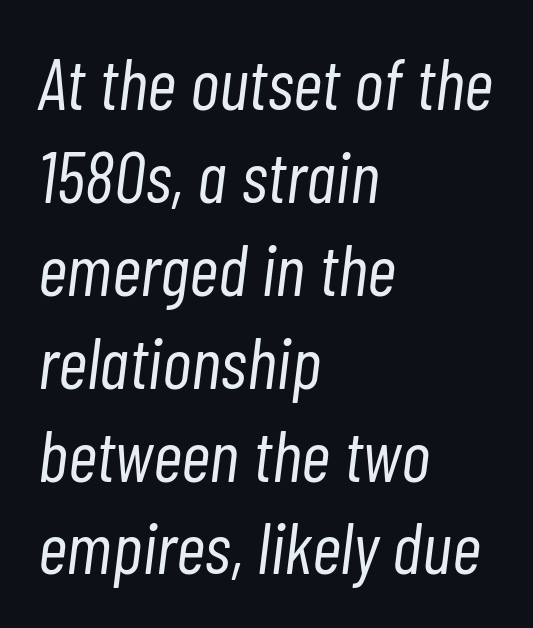
The image shows 72 px light, condensed type, italic (leaning right); set left-aligned, normal line spacing (1.29x), normal letter spacing, not underlined; low stroke contrast and a medium x-height.
